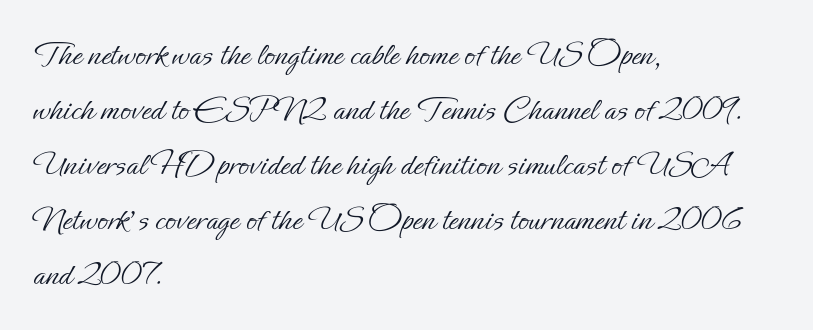
{"bold": "no", "weight": "light", "width": "normal", "stroke_contrast": "low", "x_height": "small", "monospaced": "no", "underline": "no", "align": "left", "line_spacing": "normal", "line_spacing_ratio": 1.57, "letter_spacing": "normal", "letter_spacing_em": 0.0, "glyph_px": 35}
